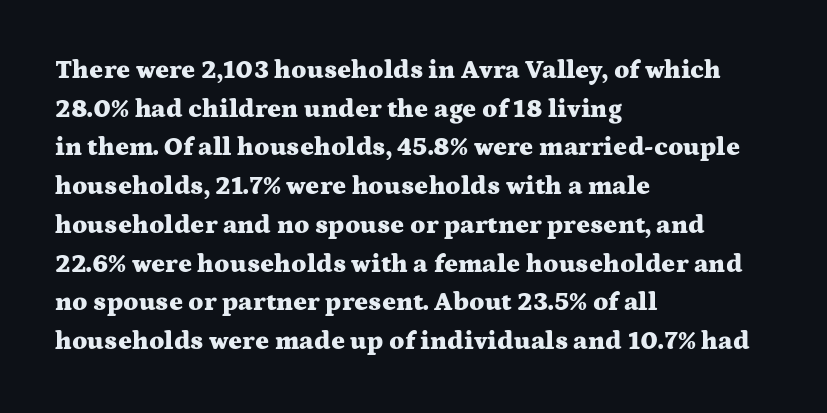
Q: Is the text bold? A: Yes.
Q: Is the text italic (slanted)? A: No, it is upright.
Q: Is the text underlined? A: No.
Q: How is the paragraph aligned? A: Left-aligned.
Q: Is the spacing between letters normal or unusually wide? A: Normal.
Q: Is the spacing between lines tight, normal or loose? A: Normal.
